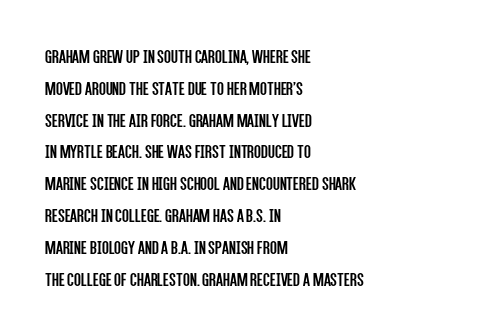
This is not heavy type; no bold has been used. Tracking here is standard; glyphs follow each other at the usual distance. Horizontal bands of white between lines are of average thickness. Underlining? Definitely not there. A student would call this left alignment; a typographer would say flush left, rag right.
